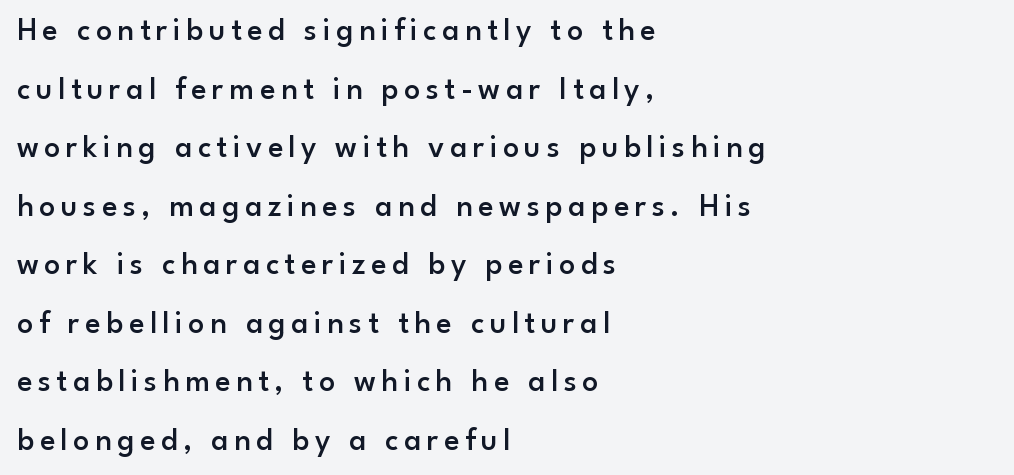
{"serif": "no", "italic": "no", "bold": "semi", "weight": "semibold", "width": "normal", "stroke_contrast": "low", "x_height": "small", "monospaced": "no", "underline": "no", "align": "left", "line_spacing_ratio": 1.83, "glyph_px": 32}
